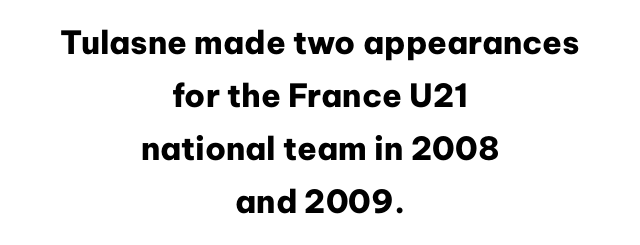
Q: Is the text bold? A: Yes.
Q: Is the text italic (slanted)? A: No, it is upright.
Q: Is the typeface a serif or a sans-serif typeface? A: Sans-serif.
Q: Is the text underlined? A: No.
Q: How is the paragraph aligned? A: Centered.
Q: Is the spacing between letters normal or unusually wide? A: Normal.
Q: Is the spacing between lines tight, normal or loose? A: Normal.
Q: Width (condensed, normal, or wide)? A: Normal.
Q: Stroke contrast? A: Low.
Q: x-height? A: Medium.
Q: Monospaced? A: No.
